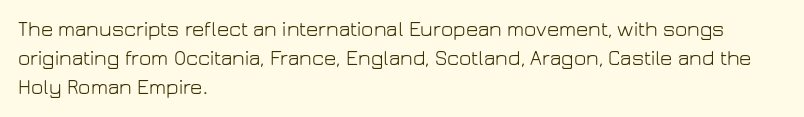
The image shows 21 px text type, upright; set left-aligned, normal line spacing (1.38x), normal letter spacing, not underlined.
